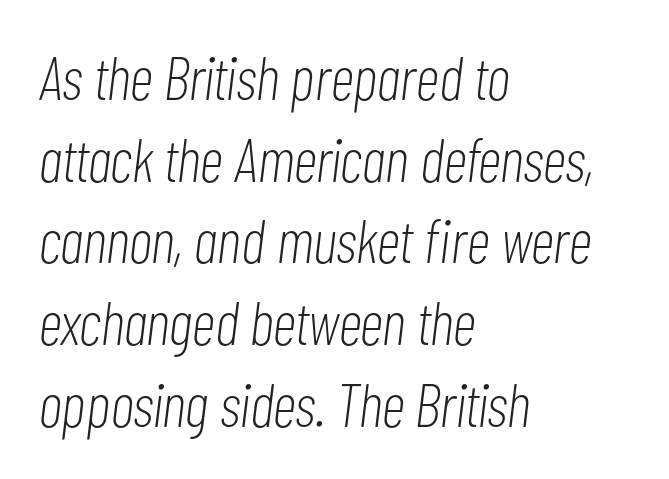
{"italic": "yes", "lean": "right", "slant_degrees": 7, "bold": "no", "weight": "light", "width": "condensed", "stroke_contrast": "low", "x_height": "medium", "monospaced": "no", "underline": "no", "align": "left", "line_spacing": "normal", "line_spacing_ratio": 1.34, "letter_spacing": "normal", "letter_spacing_em": 0.0, "glyph_px": 61}
